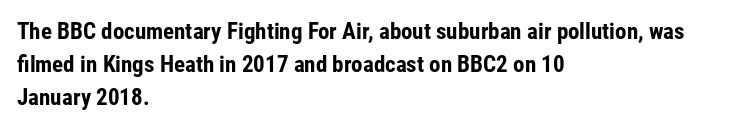
Q: Is the text bold? A: Yes.
Q: Is the text italic (slanted)? A: No, it is upright.
Q: Is the text underlined? A: No.
Q: How is the paragraph aligned? A: Left-aligned.
Q: Is the spacing between letters normal or unusually wide? A: Normal.
Q: Is the spacing between lines tight, normal or loose? A: Normal.
